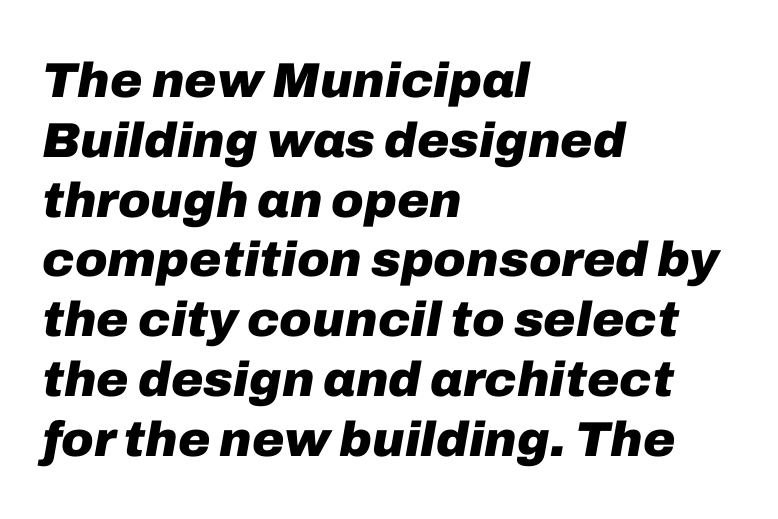
Each letter keeps its own natural width here, so spacing adapts to shape. The line texture is even and compact thanks to regular tracking. The font's italic variant was chosen for this text. Line beginnings align vertically; line endings do not. Strokes here are thick enough to call this a true bold. The words here are not underlined.
